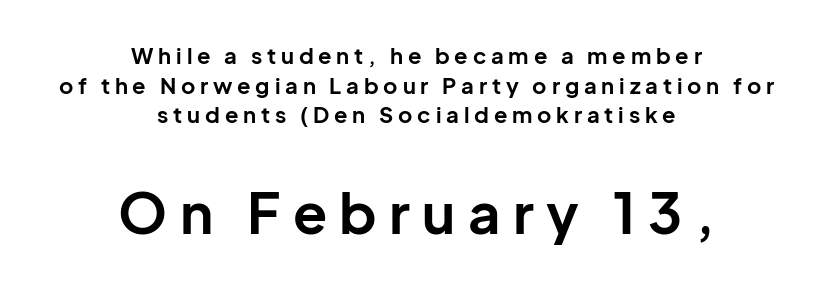
{"serif": "no", "italic": "no", "bold": "yes", "weight": "bold", "width": "normal", "stroke_contrast": "low", "x_height": "medium", "monospaced": "no", "underline": "no", "align": "center", "line_spacing": "normal", "line_spacing_ratio": 1.35, "letter_spacing": "wide", "letter_spacing_em": 0.22, "larger_block": "second", "size_ratio": 2.55, "glyph_px": 56}
